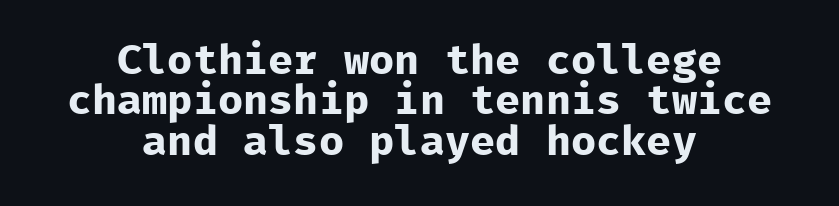
{"serif": "no", "italic": "no", "bold": "yes", "weight": "bold", "width": "normal", "stroke_contrast": "low", "x_height": "medium", "monospaced": "yes", "underline": "no", "align": "center", "line_spacing": "tight", "line_spacing_ratio": 0.96, "letter_spacing": "normal", "letter_spacing_em": 0.0, "glyph_px": 42}
